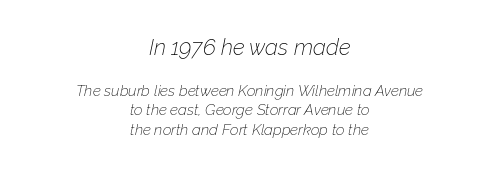
No letter is thick-stroked: the sample isn't bold. The font's italic variant was chosen for this text. The specimen omits any rule beneath the text block's lines. The vertical gap from one line to the next is medium. Does the copy run flush right? No — it is centered line by line. Does extra space separate the letters? No, they use regular spacing.
